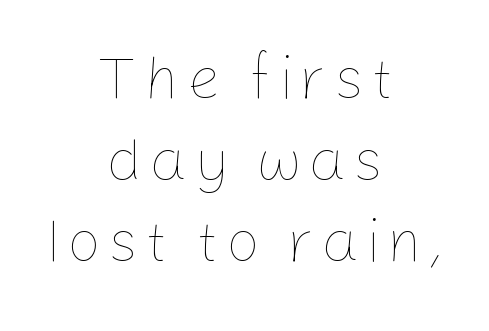
Q: Is the text bold? A: No.
Q: Is the text italic (slanted)? A: No, it is upright.
Q: Is the text underlined? A: No.
Q: How is the paragraph aligned? A: Centered.
Q: Is the spacing between lines tight, normal or loose? A: Normal.
Q: Width (condensed, normal, or wide)? A: Normal.
Q: Stroke contrast? A: Low.
Q: x-height? A: Medium.
Q: Monospaced? A: No.
